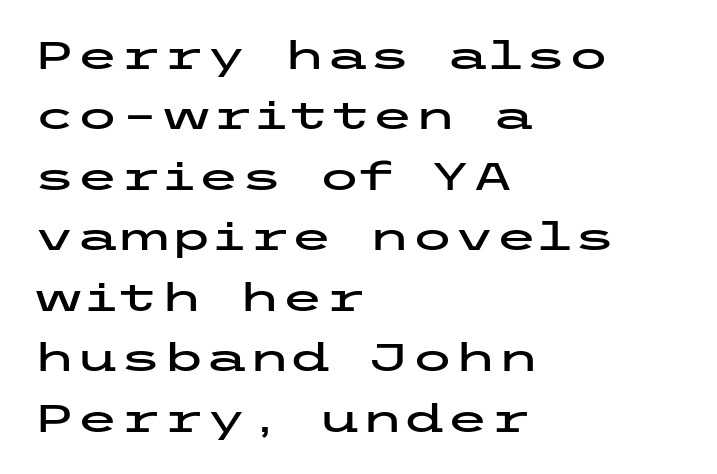
{"serif": "no", "italic": "no", "width": "wide", "stroke_contrast": "low", "x_height": "medium", "underline": "no", "align": "left", "line_spacing": "normal", "line_spacing_ratio": 1.55, "letter_spacing": "normal", "letter_spacing_em": 0.0, "glyph_px": 39}
